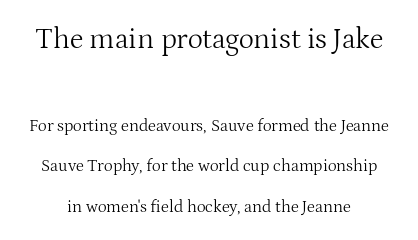
The image shows 29 px light serif type, upright; set loose line spacing (2.39x), normal letter spacing, not underlined; the first (top) block is 1.71x larger; medium stroke contrast and a medium x-height.
